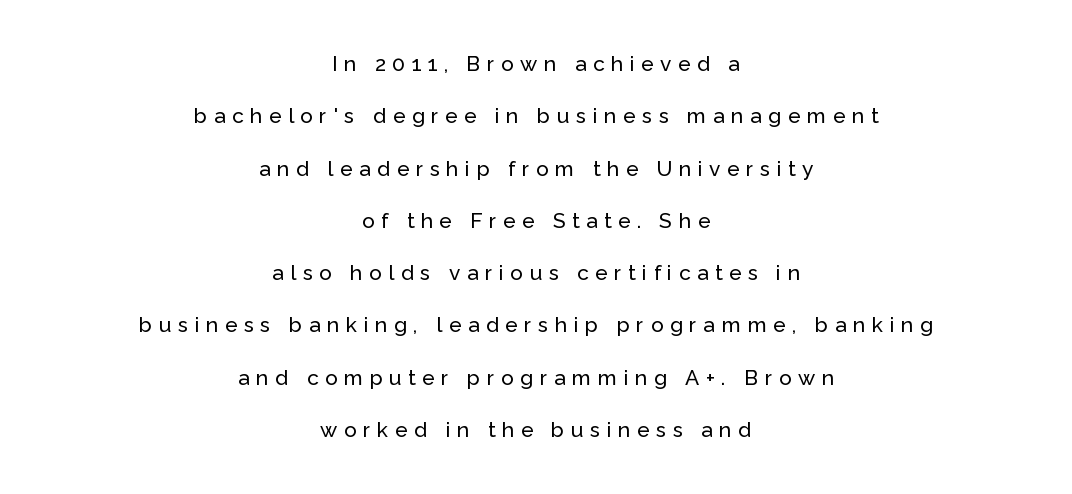
This rendering widens character spacing well past its baseline value. Short and long lines alike share a common midpoint. Tall strokes in this sample are plumb rather than angled. The zone under the glyphs is completely vacant.
